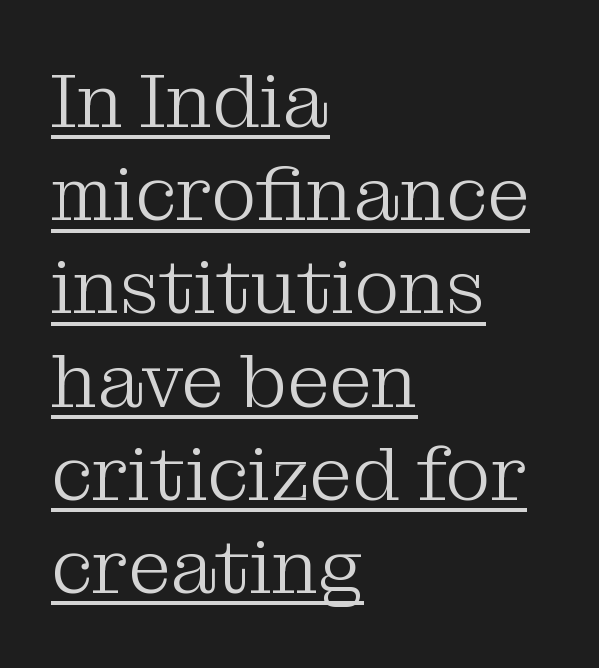
The image shows 77 px light serif type, upright; set left-aligned, line spacing 1.21x, normal letter spacing, underlined; medium stroke contrast and a medium x-height.
